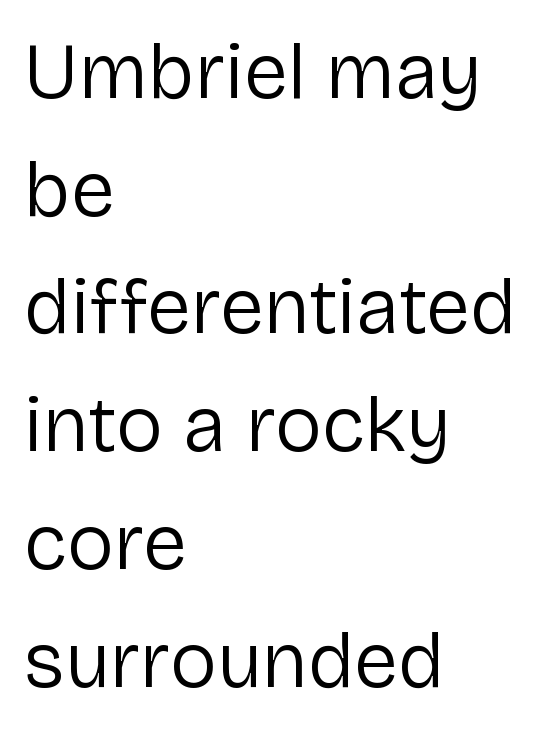
{"serif": "no", "italic": "no", "bold": "no", "weight": "regular", "width": "normal", "stroke_contrast": "low", "x_height": "medium", "monospaced": "no", "underline": "no", "align": "left", "line_spacing": "normal", "line_spacing_ratio": 1.49, "letter_spacing": "normal", "letter_spacing_em": 0.0, "glyph_px": 79}
